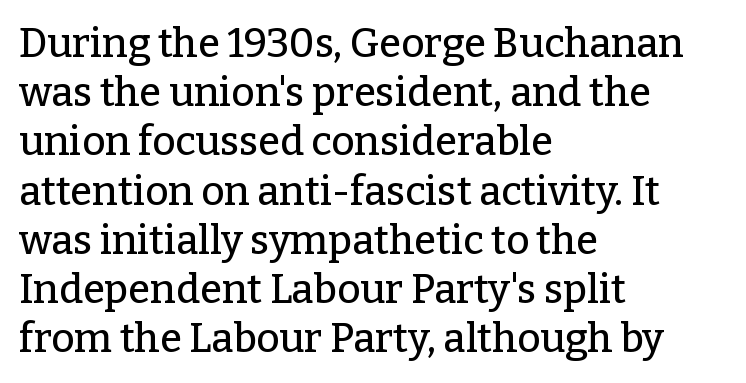
The image shows 40 px serif type, upright; set left-aligned, line spacing 1.23x, normal letter spacing, not underlined; low stroke contrast and a medium x-height.
